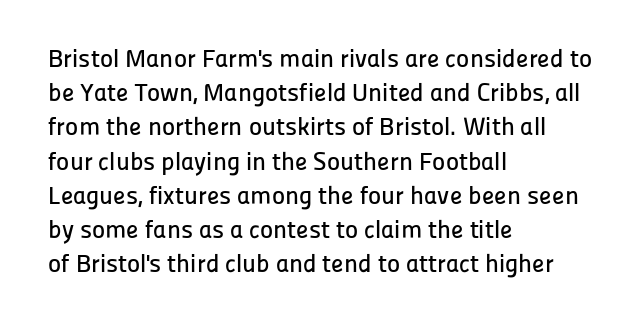
{"italic": "no", "underline": "no", "align": "left", "line_spacing": "normal", "line_spacing_ratio": 1.37, "letter_spacing": "normal", "letter_spacing_em": 0.0, "glyph_px": 25}
